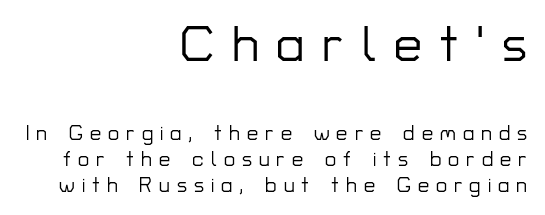
No word sits above an underline. The rendering inserts visible extra space after every character. Horizontal bands of white between lines are of average thickness. Ordinary non-slanted type is in use. Short and long lines alike share a common ending point at right.
